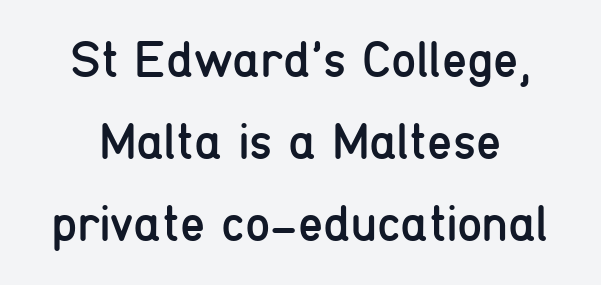
{"serif": "no", "italic": "no", "bold": "no", "weight": "regular", "width": "condensed", "stroke_contrast": "low", "x_height": "medium", "monospaced": "no", "underline": "no", "align": "center", "line_spacing": "normal", "line_spacing_ratio": 1.61, "letter_spacing": "normal", "letter_spacing_em": 0.0, "glyph_px": 51}
